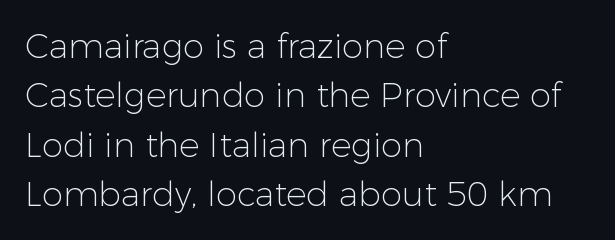
This block has exactly the height ordinary leading produces. The typeface chosen for these lines omits serifs. A student would call this left alignment; a typographer would say flush left, rag right. The passage shown is typed in a proportional face where columns would drift. Bold? No — there's no thickening of the strokes. You can tell it's not italic because the verticals are truly vertical.
